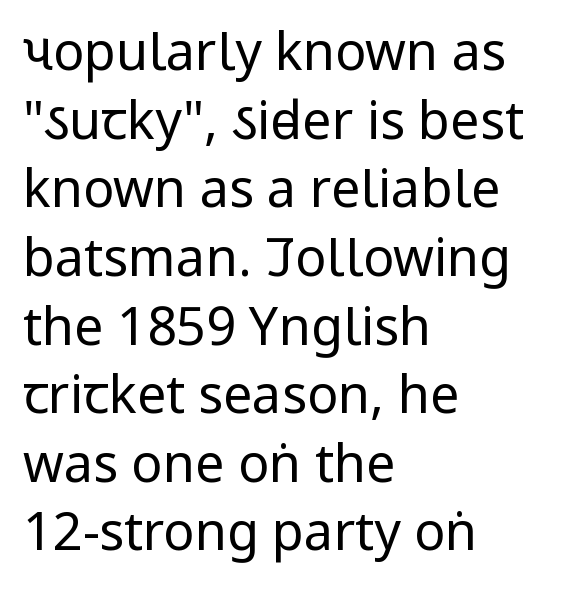
{"serif": "no", "italic": "no", "bold": "no", "weight": "regular", "width": "condensed", "stroke_contrast": "low", "x_height": "large", "monospaced": "no", "underline": "no", "align": "left", "line_spacing": "normal", "line_spacing_ratio": 1.32, "letter_spacing": "normal", "letter_spacing_em": 0.0, "glyph_px": 52}
